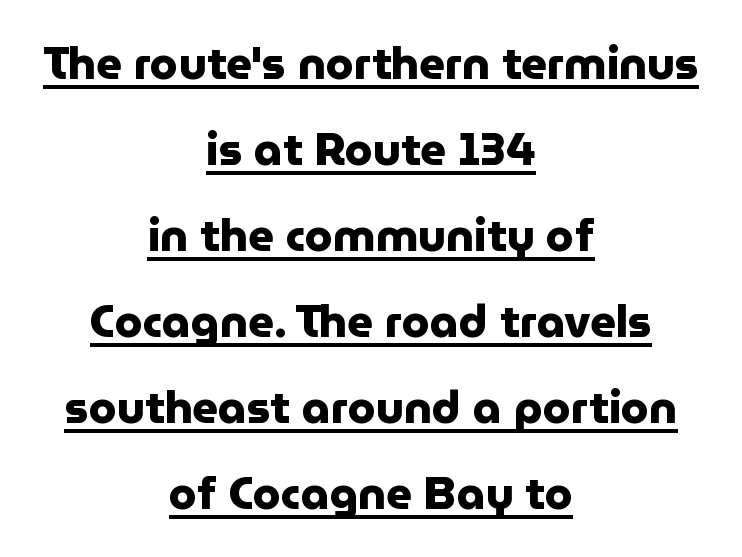
No extra tracking has been applied to these lines. What decoration does the sample have? An underline. No feet cap the strokes, marking this as sans-serif type. Ascenders rise straight up at ninety degrees.
